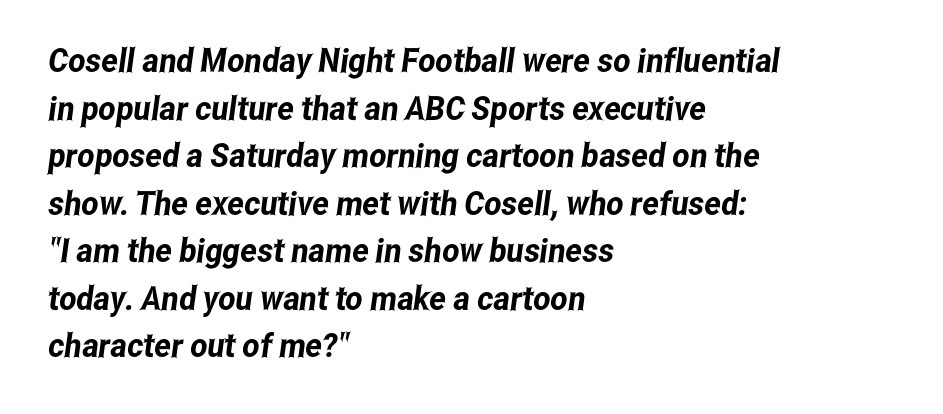
Q: Is the typeface a serif or a sans-serif typeface? A: Sans-serif.
Q: Is the text underlined? A: No.
Q: How is the paragraph aligned? A: Left-aligned.
Q: Is the spacing between letters normal or unusually wide? A: Normal.
Q: Is the spacing between lines tight, normal or loose? A: Normal.
Q: Width (condensed, normal, or wide)? A: Condensed.
Q: Stroke contrast? A: Low.
Q: x-height? A: Medium.
Q: Monospaced? A: No.
